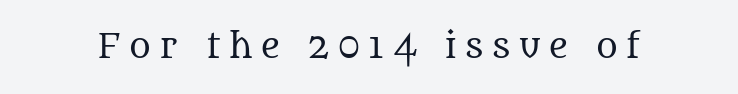
{"serif": "yes", "italic": "no", "bold": "no", "weight": "regular", "width": "normal", "stroke_contrast": "medium", "x_height": "large", "monospaced": "no", "underline": "no", "letter_spacing": "wide", "letter_spacing_em": 0.25, "glyph_px": 33}
